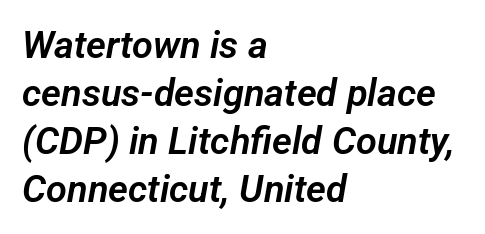
Q: Is the typeface a serif or a sans-serif typeface? A: Sans-serif.
Q: Is the text underlined? A: No.
Q: How is the paragraph aligned? A: Left-aligned.
Q: Is the spacing between letters normal or unusually wide? A: Normal.
Q: Is the spacing between lines tight, normal or loose? A: Normal.
Q: Width (condensed, normal, or wide)? A: Normal.
Q: Stroke contrast? A: Low.
Q: x-height? A: Medium.
Q: Monospaced? A: No.
